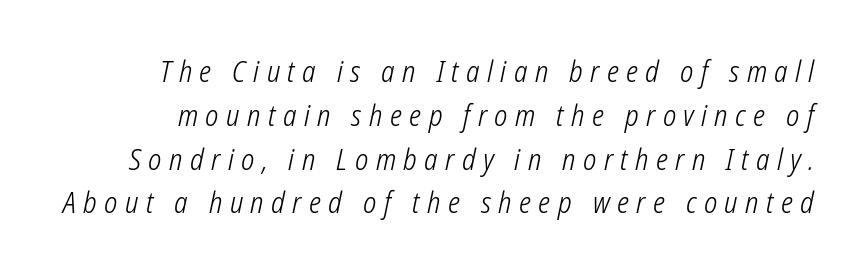
{"italic": "yes", "lean": "right", "slant_degrees": 12, "bold": "no", "weight": "light", "width": "condensed", "stroke_contrast": "low", "x_height": "medium", "monospaced": "no", "underline": "no", "line_spacing": "normal", "line_spacing_ratio": 1.51, "letter_spacing": "wide", "letter_spacing_em": 0.26, "glyph_px": 29}
